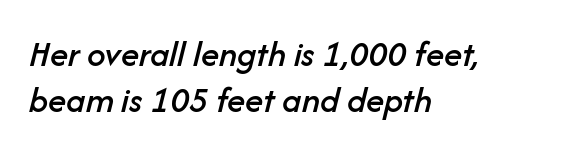
The image shows 37 px text type, italic (leaning right); set left-aligned, line spacing 1.24x, normal letter spacing, not underlined; low stroke contrast and a medium x-height.
